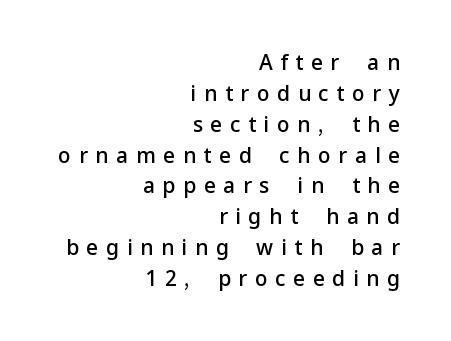
{"italic": "no", "bold": "semi", "underline": "no", "align": "right", "line_spacing": "normal", "line_spacing_ratio": 1.47, "letter_spacing": "wide", "letter_spacing_em": 0.36, "glyph_px": 21}
